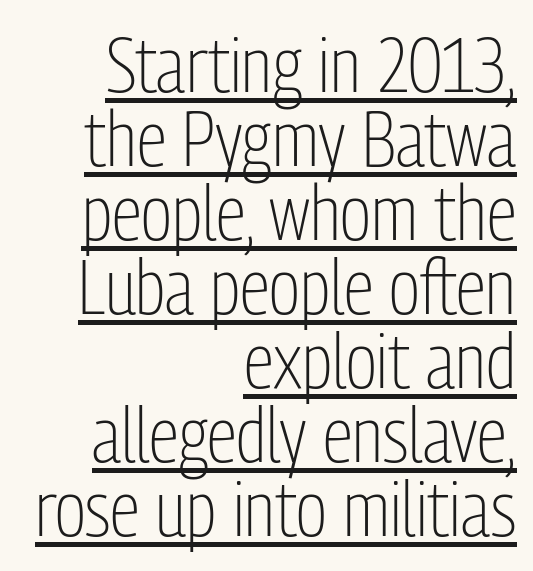
{"serif": "no", "italic": "no", "bold": "no", "weight": "light", "width": "condensed", "stroke_contrast": "low", "x_height": "medium", "monospaced": "no", "underline": "yes", "align": "right", "line_spacing": "tight", "line_spacing_ratio": 0.96, "letter_spacing": "normal", "letter_spacing_em": 0.0, "glyph_px": 77}
